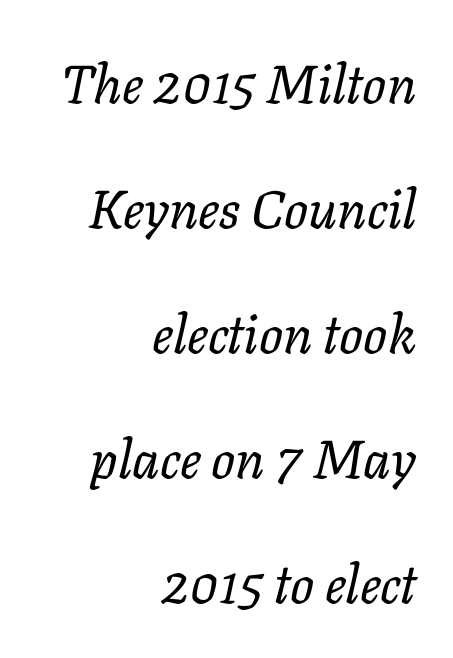
The image shows 53 px regular-weight type, italic (leaning right); set right-aligned, loose line spacing (2.36x), normal letter spacing, not underlined; low stroke contrast and a medium x-height.
